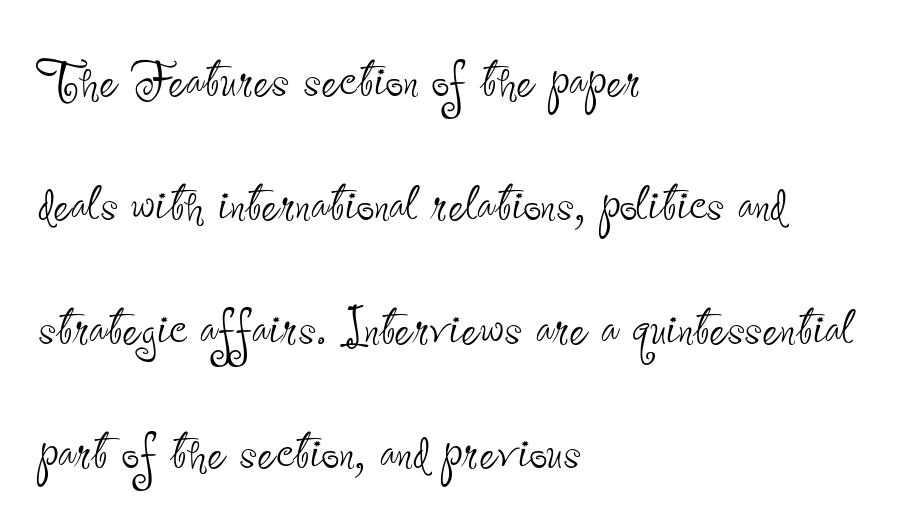
The image shows 63 px thin, condensed sans-serif type; set left-aligned, loose line spacing (1.97x), normal letter spacing, not underlined; low stroke contrast and a small x-height.
